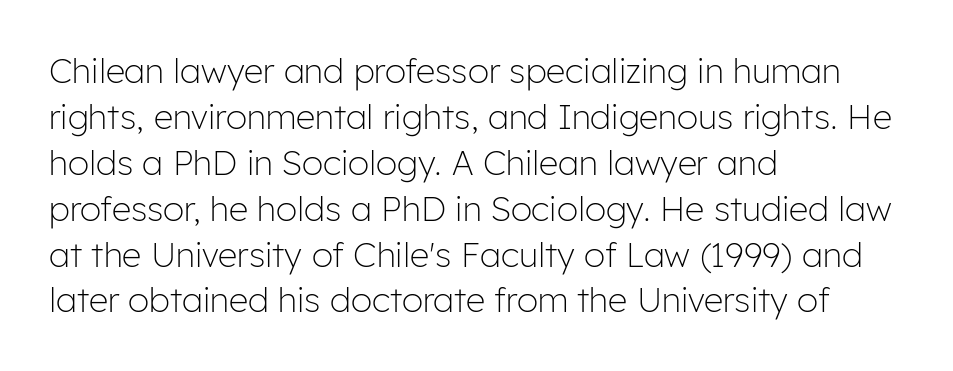
Q: Is the text bold? A: No.
Q: Is the text italic (slanted)? A: No, it is upright.
Q: Is the typeface a serif or a sans-serif typeface? A: Sans-serif.
Q: Is the text underlined? A: No.
Q: How is the paragraph aligned? A: Left-aligned.
Q: Is the spacing between letters normal or unusually wide? A: Normal.
Q: Is the spacing between lines tight, normal or loose? A: Normal.
Q: Width (condensed, normal, or wide)? A: Normal.
Q: Stroke contrast? A: Low.
Q: x-height? A: Medium.
Q: Monospaced? A: No.
